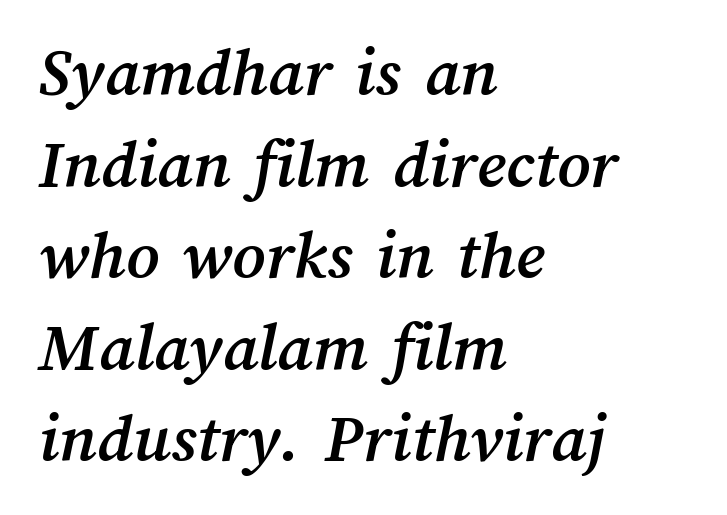
The image shows 71 px text type; set left-aligned, normal line spacing (1.29x), normal letter spacing, not underlined; medium stroke contrast and a medium x-height.
